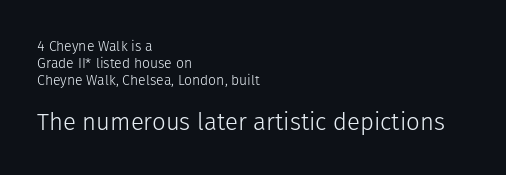
The image shows 24 px text type, upright; set left-aligned, line spacing 1.22x, normal letter spacing, not underlined; the second (bottom) block is 1.71x larger.
